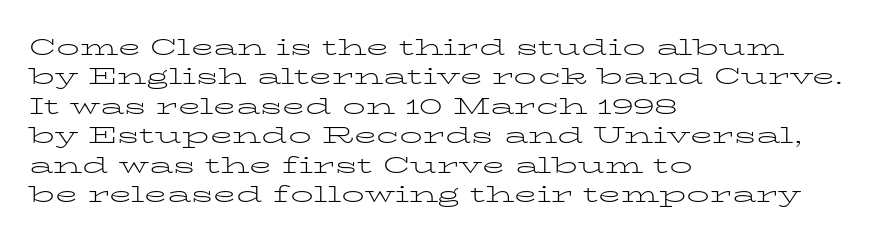
{"italic": "no", "bold": "no", "underline": "no", "align": "left", "line_spacing": "normal", "line_spacing_ratio": 1.28, "letter_spacing": "normal", "letter_spacing_em": 0.0, "glyph_px": 23}
